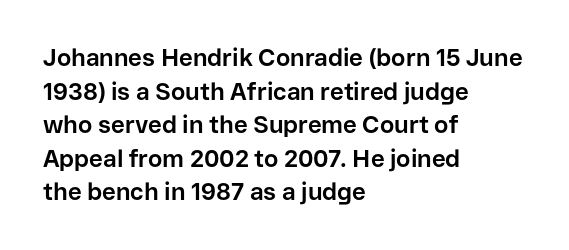
Any mark beneath the type? The region is blank. Regular leading. The face used here is rendered with its standard letterfit. These words are printed bold, with thick strokes throughout. Italic? Not at all — the glyphs are vertical. Left-aligned paragraph, ragged on the right.
